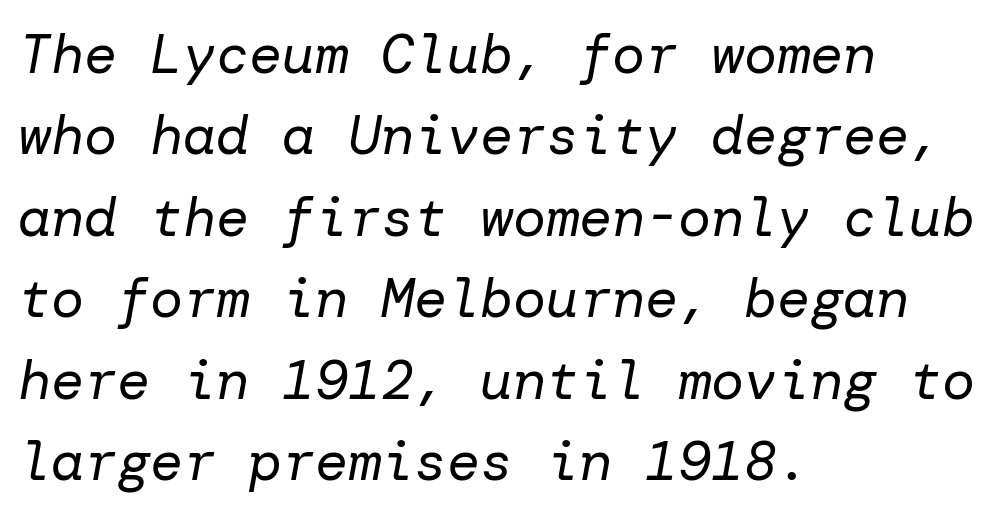
{"italic": "yes", "lean": "right", "slant_degrees": 10, "bold": "no", "weight": "regular", "width": "normal", "stroke_contrast": "low", "x_height": "medium", "underline": "no", "align": "left", "line_spacing": "normal", "line_spacing_ratio": 1.48, "letter_spacing": "normal", "letter_spacing_em": 0.0, "glyph_px": 55}
